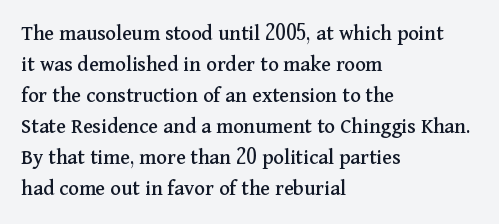
{"italic": "no", "underline": "no", "align": "left", "line_spacing": "normal", "line_spacing_ratio": 1.41, "letter_spacing": "normal", "letter_spacing_em": 0.0, "glyph_px": 22}
